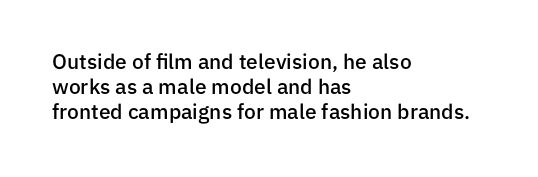
Q: Is the text bold? A: Semi-bold.
Q: Is the text italic (slanted)? A: No, it is upright.
Q: Is the text underlined? A: No.
Q: How is the paragraph aligned? A: Left-aligned.
Q: Is the spacing between letters normal or unusually wide? A: Normal.
